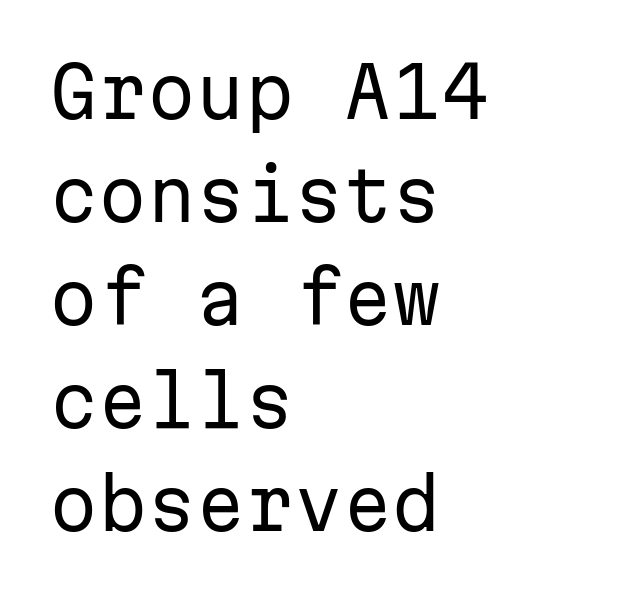
Fixed-width glyphs throughout — classic coding-font behaviour. The passage shown is not bold in any degree. You can tell it's not italic because the verticals are truly vertical. Inter-character spacing is left at the font's built-in metrics.
